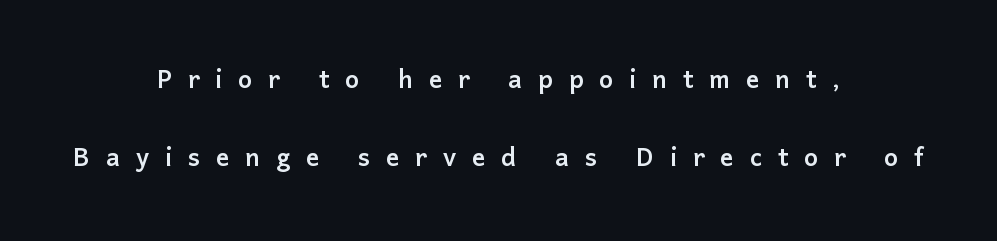
Q: Is the text italic (slanted)? A: No, it is upright.
Q: Is the typeface a serif or a sans-serif typeface? A: Sans-serif.
Q: Is the text underlined? A: No.
Q: How is the paragraph aligned? A: Centered.
Q: Is the spacing between letters normal or unusually wide? A: Unusually wide.
Q: Is the spacing between lines tight, normal or loose? A: Loose.
Q: Width (condensed, normal, or wide)? A: Normal.
Q: Stroke contrast? A: Low.
Q: x-height? A: Medium.
Q: Monospaced? A: No.
